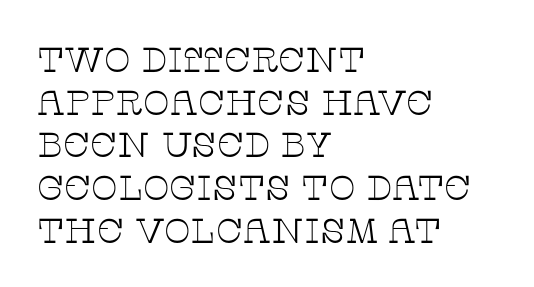
{"serif": "yes", "italic": "no", "bold": "no", "weight": "thin", "width": "wide", "stroke_contrast": "low", "x_height": "large", "monospaced": "no", "underline": "no", "align": "left", "line_spacing_ratio": 1.22, "letter_spacing": "normal", "letter_spacing_em": 0.0, "glyph_px": 35}
